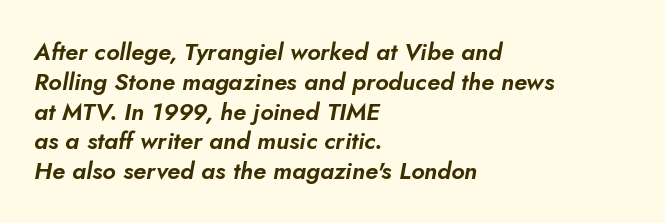
The setting favours the left margin, as ordinary paragraphs usually do. Nobody touched the tracking dial on this one. If you drew a line through each stem, it would be angled. The glyphs are unaccompanied by any horizontal stroke below them.
